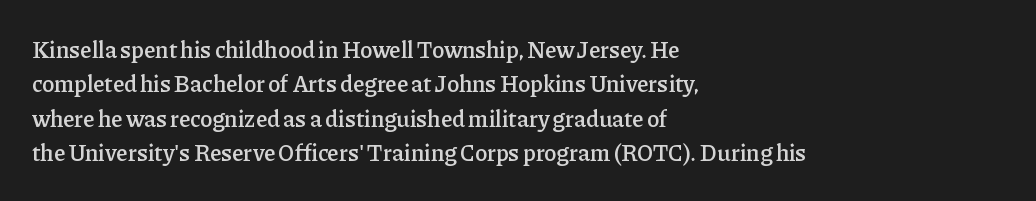
Q: Is the text bold? A: Semi-bold.
Q: Is the text italic (slanted)? A: No, it is upright.
Q: Is the text underlined? A: No.
Q: How is the paragraph aligned? A: Left-aligned.
Q: Is the spacing between letters normal or unusually wide? A: Normal.
Q: Is the spacing between lines tight, normal or loose? A: Normal.
